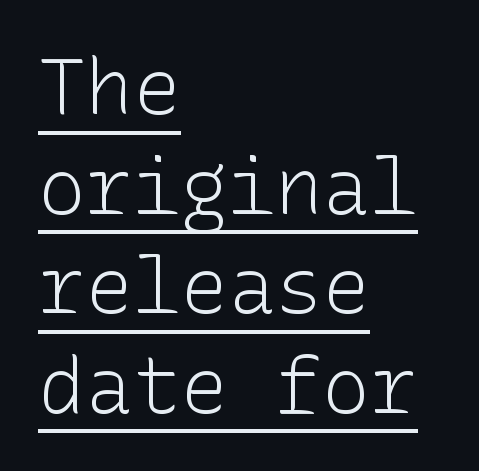
{"serif": "no", "italic": "no", "bold": "no", "weight": "light", "width": "normal", "stroke_contrast": "low", "x_height": "medium", "underline": "yes", "align": "left", "line_spacing": "normal", "line_spacing_ratio": 1.26, "letter_spacing": "normal", "letter_spacing_em": 0.0, "glyph_px": 79}
